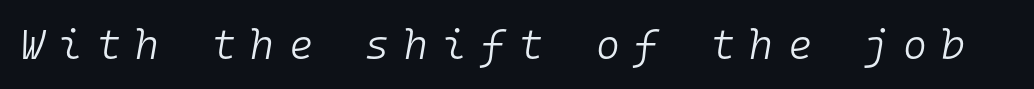
These lines were composed using italics. You could only call the tracking loose — the letters float apart. The cut favours lightness, reaching ordinary text weight at its darkest. The baseline area is clear. Looks like terminal output: every glyph gets an equal slot.
